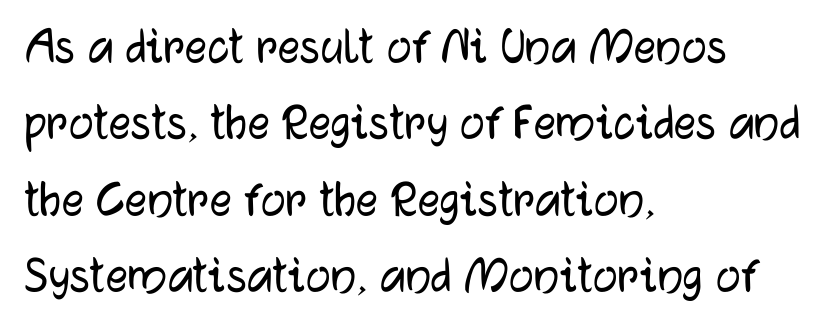
The image shows 55 px sans-serif type, upright; set left-aligned, normal line spacing (1.39x), normal letter spacing, not underlined; low stroke contrast and a medium x-height.
